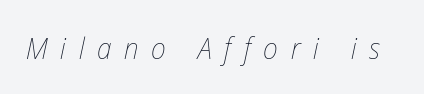
Q: Is the text bold? A: No.
Q: Is the text italic (slanted)? A: Yes, it leans right by about 12 degrees.
Q: Is the text underlined? A: No.
Q: Is the spacing between letters normal or unusually wide? A: Unusually wide.
Q: Width (condensed, normal, or wide)? A: Condensed.
Q: Stroke contrast? A: Low.
Q: x-height? A: Medium.
Q: Monospaced? A: No.
